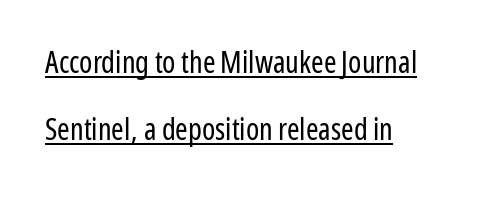
The image shows 30 px regular-weight, condensed sans-serif type, upright; set left-aligned, loose line spacing (2.24x), normal letter spacing, underlined; low stroke contrast and a medium x-height.
